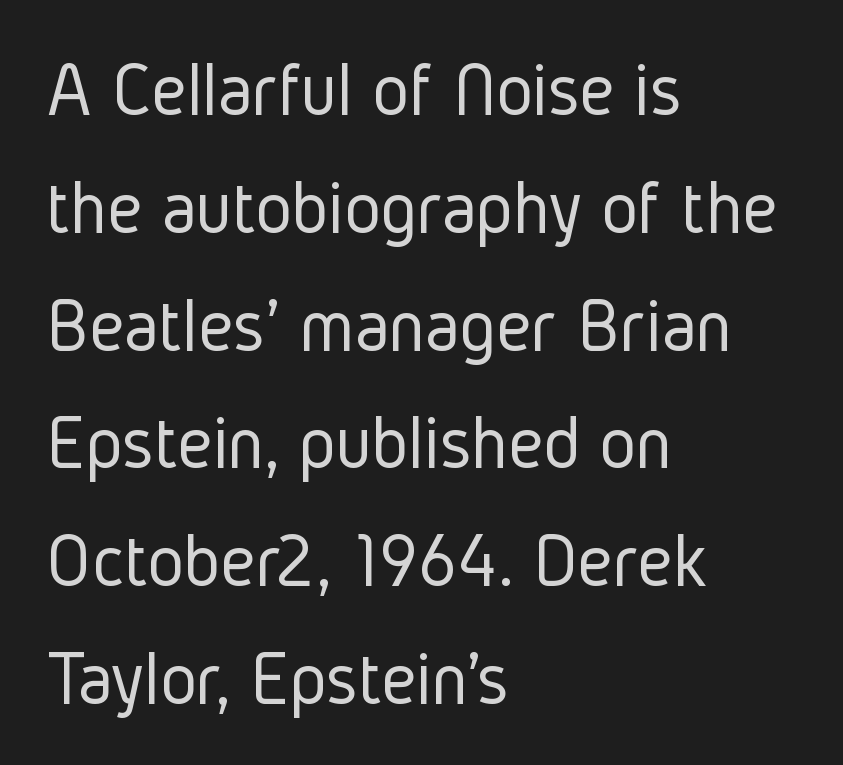
Clear beneath every line of the passage. Is the type heavy? It reads as light-to-regular instead. The setting favours the left margin, as ordinary paragraphs usually do. The type sits square on the baseline with zero lean. What's the leading like? Ordinary, nothing unusual.
